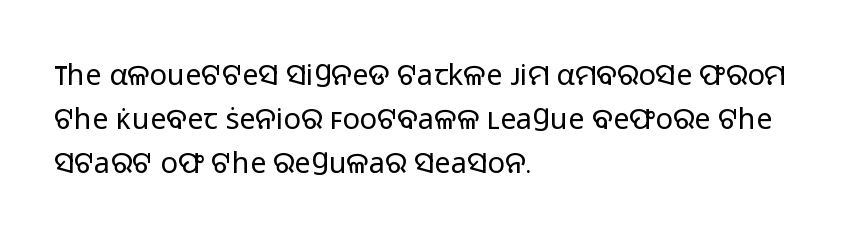
This is not heavy type; no bold has been used. A typesetter would call this proportional, since set widths differ per character. Compared with typical body copy, the letter spacing here is the same. The passage shown is not underscored anywhere.
